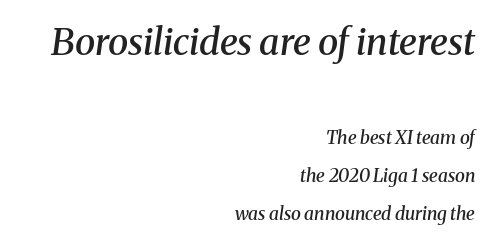
The image shows 37 px semibold serif type, italic (leaning right); set right-aligned, loose line spacing (2.12x), normal letter spacing, not underlined; the first (top) block is 2.06x larger; medium stroke contrast and a medium x-height.
